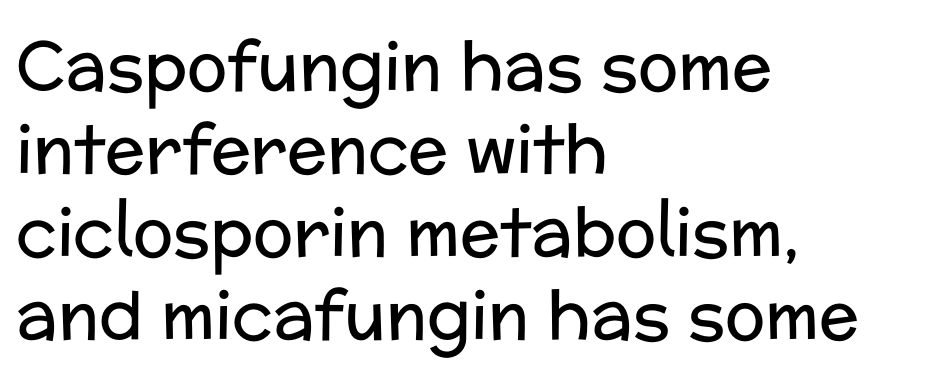
Serif or sans? Sans — the stroke terminals are bare. The rendering uses natural spacing where letterforms have individual widths. Stem width sits at or under what a default text font uses. If you drew a ruler down the left edge, every line would touch it. When letters stand straight like this, we call the style roman or upright. Descenders are the only things crossing below the line.
